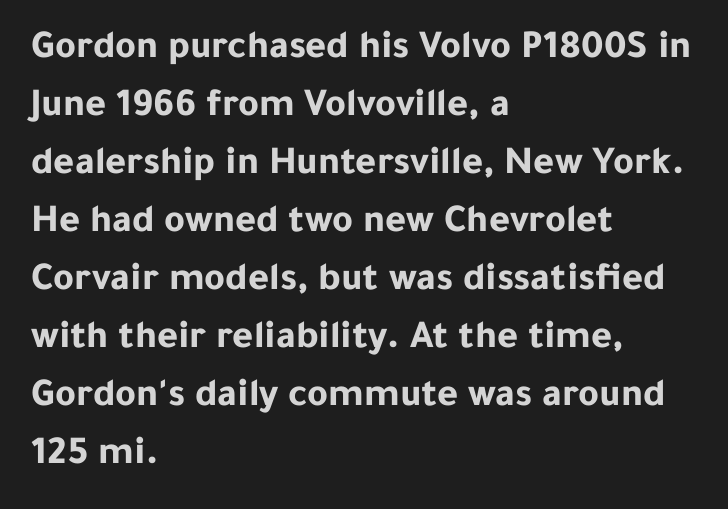
Q: Is the text bold? A: Yes.
Q: Is the text italic (slanted)? A: No, it is upright.
Q: Is the typeface a serif or a sans-serif typeface? A: Sans-serif.
Q: Is the text underlined? A: No.
Q: How is the paragraph aligned? A: Left-aligned.
Q: Is the spacing between letters normal or unusually wide? A: Normal.
Q: Is the spacing between lines tight, normal or loose? A: Normal.
Q: Width (condensed, normal, or wide)? A: Normal.
Q: Stroke contrast? A: Low.
Q: x-height? A: Medium.
Q: Monospaced? A: No.
